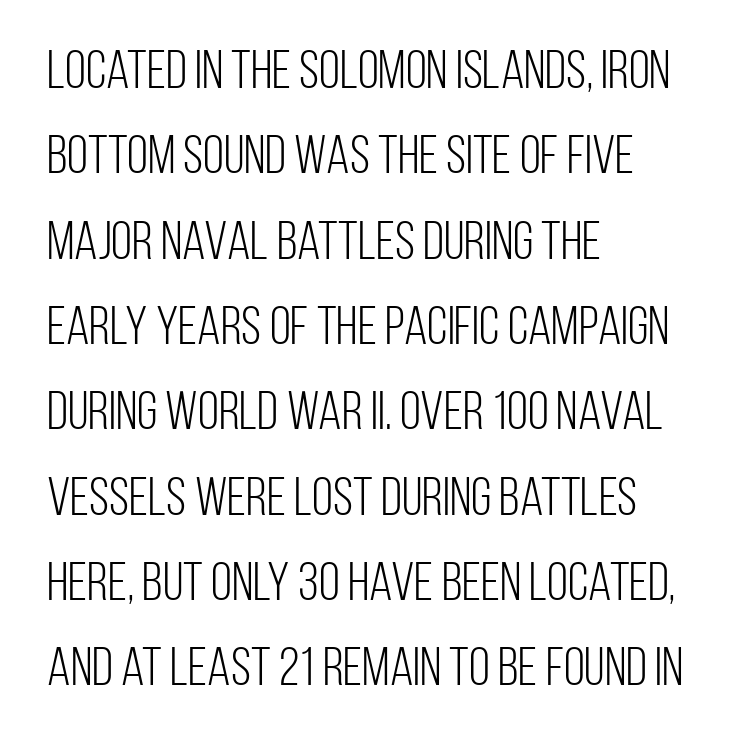
Q: Is the text bold? A: No.
Q: Is the text italic (slanted)? A: No, it is upright.
Q: Is the typeface a serif or a sans-serif typeface? A: Sans-serif.
Q: Is the text underlined? A: No.
Q: How is the paragraph aligned? A: Left-aligned.
Q: Is the spacing between letters normal or unusually wide? A: Normal.
Q: Is the spacing between lines tight, normal or loose? A: Normal.
Q: Width (condensed, normal, or wide)? A: Condensed.
Q: Stroke contrast? A: Low.
Q: x-height? A: Large.
Q: Monospaced? A: No.
